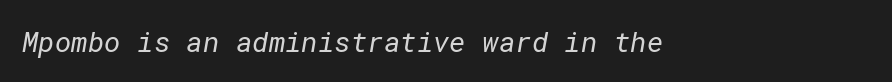
Q: Is the text bold? A: No.
Q: Is the typeface a serif or a sans-serif typeface? A: Sans-serif.
Q: Is the text underlined? A: No.
Q: Is the spacing between letters normal or unusually wide? A: Normal.
Q: Width (condensed, normal, or wide)? A: Normal.
Q: Stroke contrast? A: Low.
Q: x-height? A: Medium.
